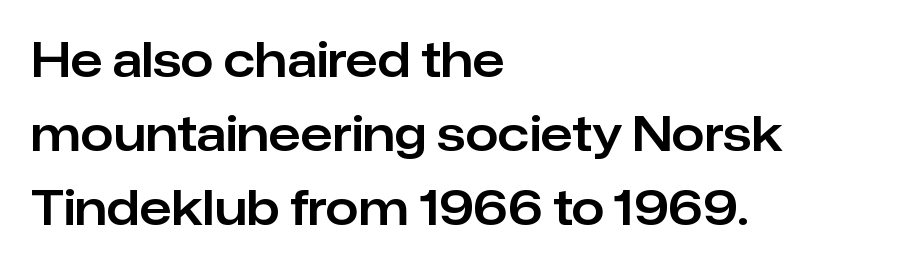
Posture: upright roman. A typesetter would call this proportional, since set widths differ per character. Each row of text sits above clean, open space. The font family rendered here belongs to the sans-serif group. Here the glyphs are tracked normally, forming tight word shapes. Interline gaps are of average width in this sample.
